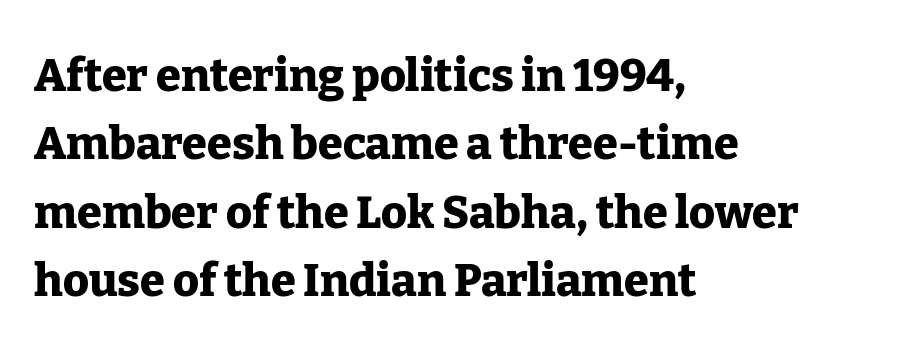
{"serif": "yes", "italic": "no", "bold": "yes", "weight": "heavy", "width": "normal", "stroke_contrast": "low", "x_height": "medium", "monospaced": "no", "underline": "no", "align": "left", "line_spacing": "normal", "line_spacing_ratio": 1.52, "letter_spacing": "normal", "letter_spacing_em": 0.0, "glyph_px": 45}
